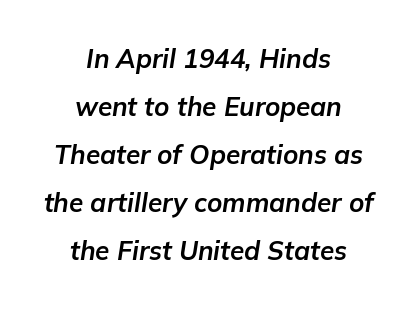
The image shows 26 px bold type, italic (leaning right); set centered, line spacing 1.85x, normal letter spacing, not underlined.
